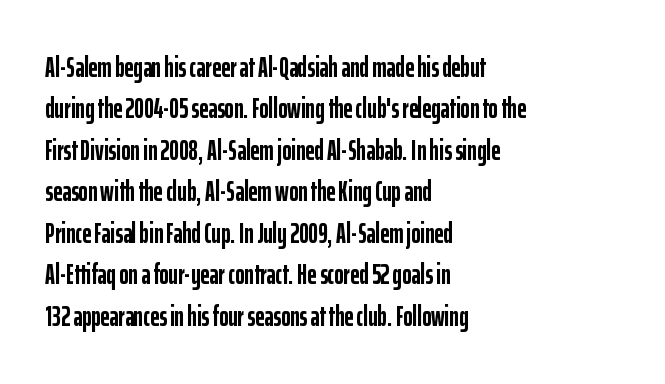
The image shows 28 px semibold, condensed sans-serif type, upright; set left-aligned, normal line spacing (1.48x), normal letter spacing, not underlined; low stroke contrast and a medium x-height.
